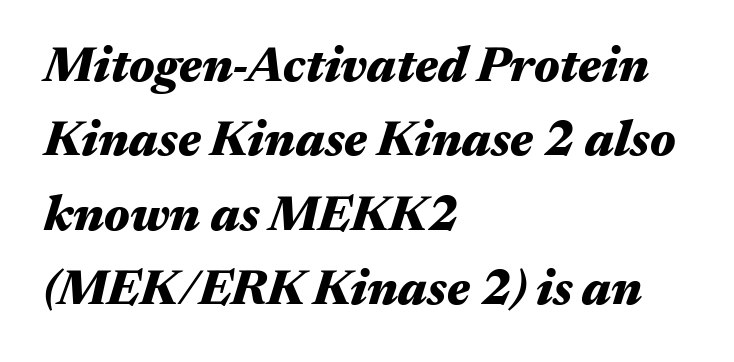
Q: Is the text bold? A: Yes.
Q: Is the text italic (slanted)? A: Yes, it leans right by about 17 degrees.
Q: Is the text underlined? A: No.
Q: How is the paragraph aligned? A: Left-aligned.
Q: Is the spacing between letters normal or unusually wide? A: Normal.
Q: Is the spacing between lines tight, normal or loose? A: Normal.
Q: Width (condensed, normal, or wide)? A: Wide.
Q: Stroke contrast? A: Medium.
Q: x-height? A: Medium.
Q: Monospaced? A: No.
